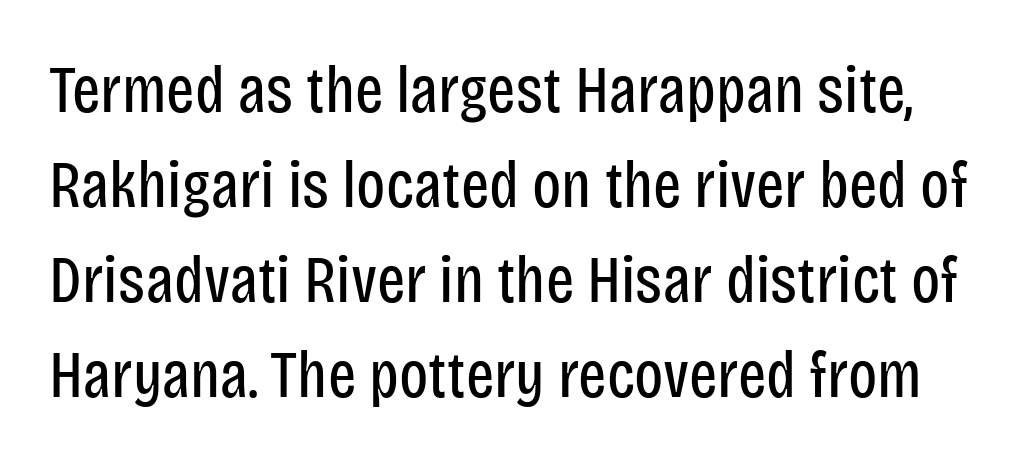
Q: Is the text bold? A: No.
Q: Is the text italic (slanted)? A: No, it is upright.
Q: Is the typeface a serif or a sans-serif typeface? A: Sans-serif.
Q: Is the text underlined? A: No.
Q: Is the spacing between letters normal or unusually wide? A: Normal.
Q: Is the spacing between lines tight, normal or loose? A: Normal.
Q: Width (condensed, normal, or wide)? A: Condensed.
Q: Stroke contrast? A: Low.
Q: x-height? A: Large.
Q: Monospaced? A: No.
